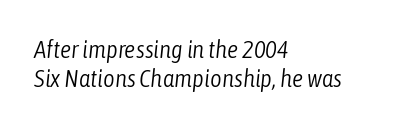
Designer's note — italics engaged. Reading down the block, your eye returns to a fixed left position each line. The passage shown has conventional tracking throughout. Letters have the restrained weight of plain body copy at most. Underlining? Definitely not there.
